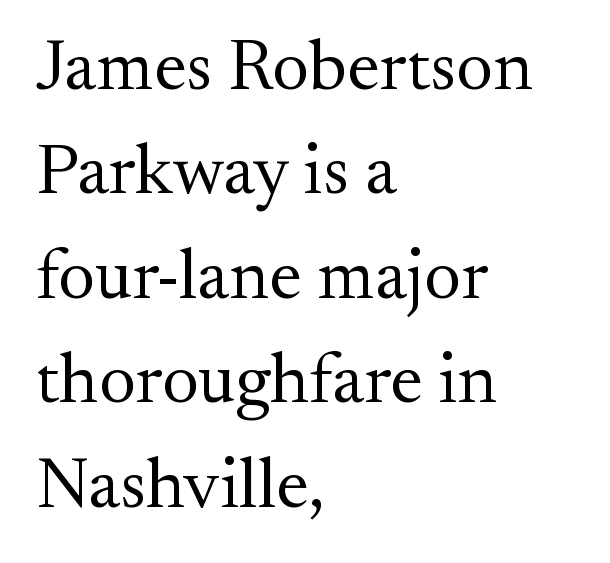
The image shows 72 px regular-weight serif type, upright; set left-aligned, normal line spacing (1.45x), normal letter spacing, not underlined; medium stroke contrast and a small x-height.
